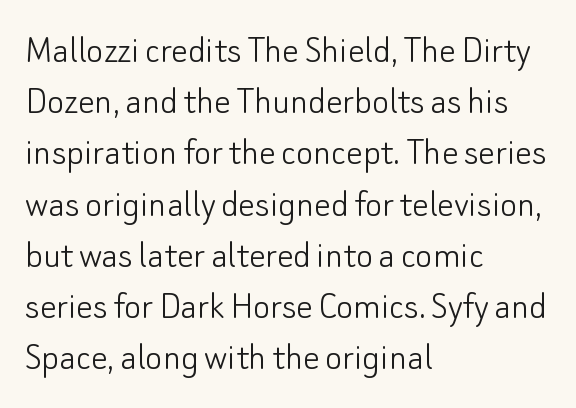
{"serif": "no", "italic": "no", "bold": "no", "weight": "light", "width": "normal", "stroke_contrast": "low", "x_height": "small", "monospaced": "no", "underline": "no", "align": "left", "line_spacing": "normal", "line_spacing_ratio": 1.25, "letter_spacing": "normal", "letter_spacing_em": 0.0, "glyph_px": 41}
